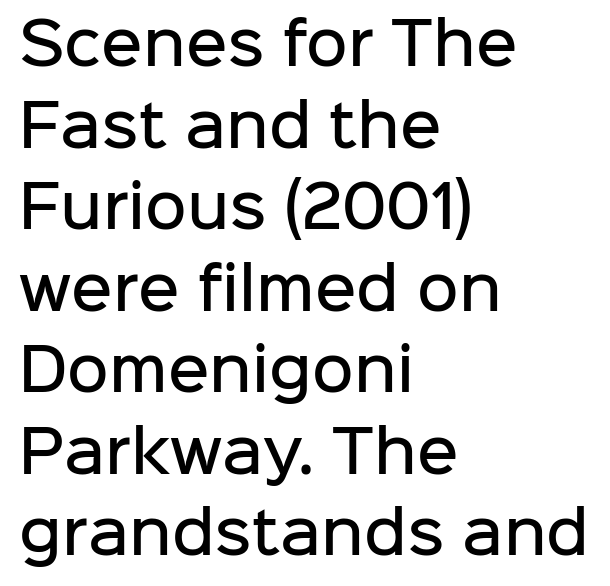
Serifs: no, the terminals of the letterforms are clean. Does the leading feel generous? No, just average. Is this a fixed-width face? No — the glyphs have proportional, varying widths. Weight check: semibold — heavier than regular, not quite bold. Spacing between characters is what you'd get straight out of the box. No italicization has been applied; the sample stays upright.
